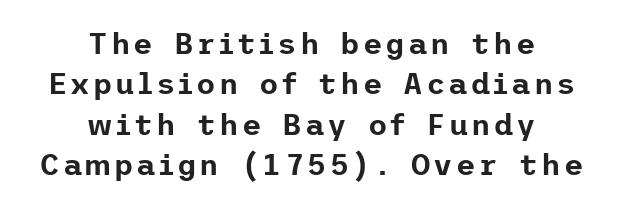
The image shows 30 px sans-serif type, upright; set centered, normal line spacing (1.35x), not underlined; low stroke contrast and a medium x-height.
